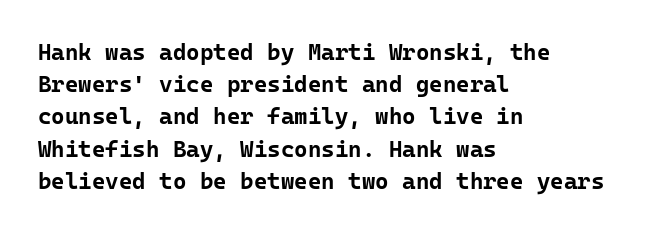
Q: Is the text bold? A: Yes.
Q: Is the text italic (slanted)? A: No, it is upright.
Q: Is the text underlined? A: No.
Q: How is the paragraph aligned? A: Left-aligned.
Q: Is the spacing between letters normal or unusually wide? A: Normal.
Q: Is the spacing between lines tight, normal or loose? A: Normal.
